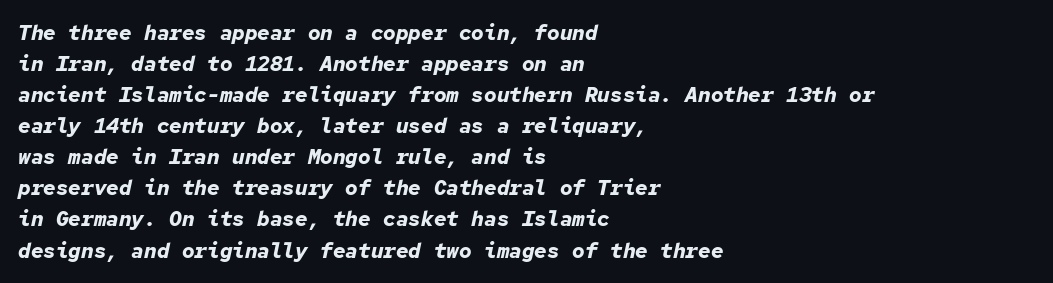
The image shows 21 px bold type, italic (leaning right); set left-aligned, normal line spacing (1.48x), normal letter spacing, not underlined.
